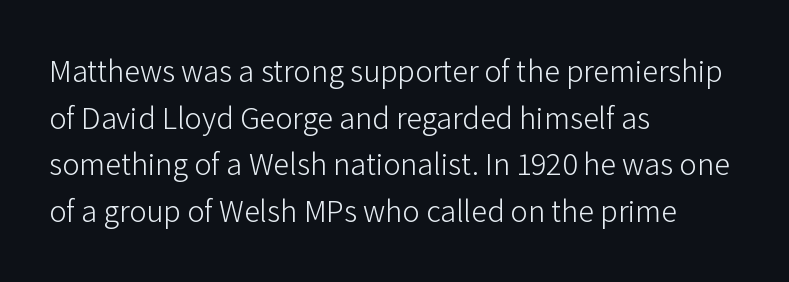
Q: Is the text bold? A: No.
Q: Is the text italic (slanted)? A: No, it is upright.
Q: Is the typeface a serif or a sans-serif typeface? A: Sans-serif.
Q: Is the text underlined? A: No.
Q: How is the paragraph aligned? A: Left-aligned.
Q: Is the spacing between letters normal or unusually wide? A: Normal.
Q: Is the spacing between lines tight, normal or loose? A: Normal.
Q: Width (condensed, normal, or wide)? A: Normal.
Q: Stroke contrast? A: Low.
Q: x-height? A: Medium.
Q: Monospaced? A: No.
